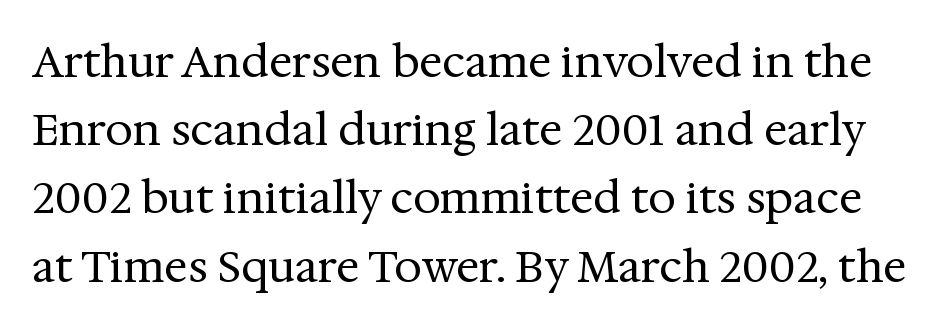
The face used here is proportionally spaced, like ordinary book or web type. The specimen reads as upright at a glance. Serifs: yes, visible at the terminals of the letterforms. The characters are drawn with everyday or finer stroke widths. The tracking reads as untouched default to a designer's eye. Interline gaps are of average width in this sample.
